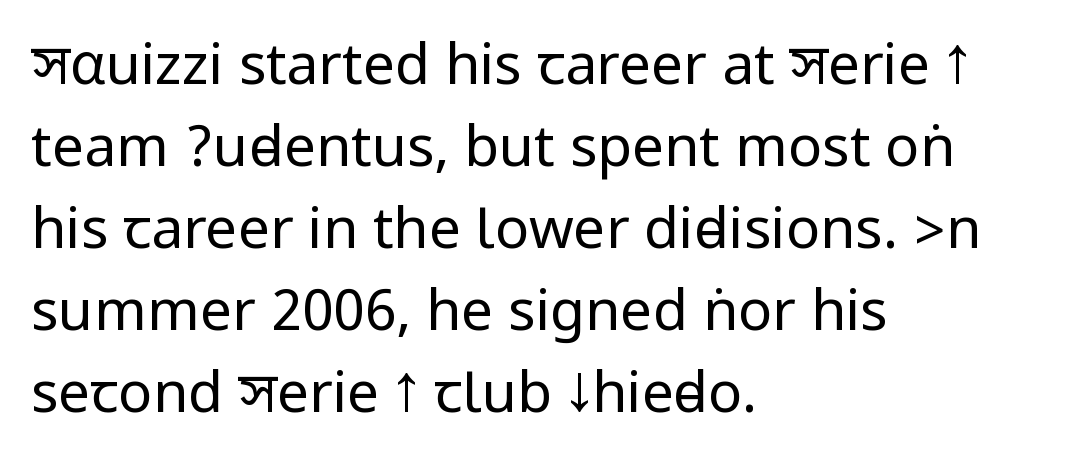
{"serif": "no", "italic": "no", "bold": "no", "weight": "regular", "width": "condensed", "stroke_contrast": "low", "underline": "no", "align": "left", "line_spacing": "normal", "line_spacing_ratio": 1.44, "letter_spacing": "normal", "letter_spacing_em": 0.0, "glyph_px": 57}
